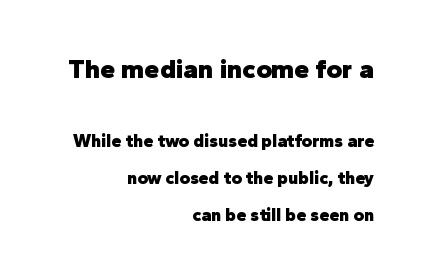
Q: Is the text bold? A: Yes.
Q: Is the text italic (slanted)? A: No, it is upright.
Q: Is the text underlined? A: No.
Q: How is the paragraph aligned? A: Right-aligned.
Q: Is the spacing between letters normal or unusually wide? A: Normal.
Q: Is the spacing between lines tight, normal or loose? A: Loose.
Q: Which block of text is set in a larger size, the first (top) or the second (bottom)? A: The first (top) one.
